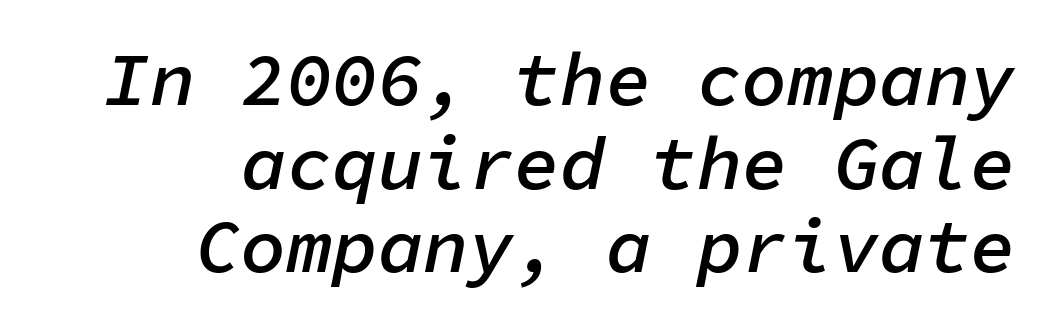
{"italic": "yes", "lean": "right", "slant_degrees": 11, "bold": "semi", "weight": "semibold", "width": "normal", "stroke_contrast": "low", "x_height": "medium", "monospaced": "yes", "underline": "no", "align": "right", "line_spacing": "tight", "line_spacing_ratio": 1.1, "letter_spacing": "normal", "letter_spacing_em": 0.0, "glyph_px": 76}
